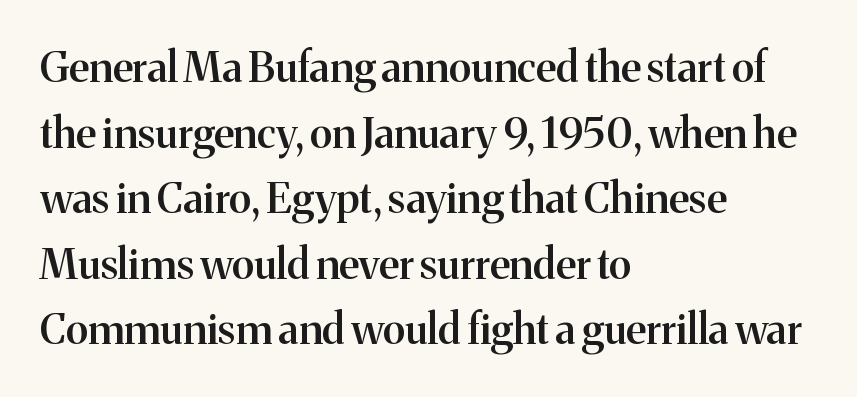
The image shows 42 px semibold serif type, upright; set left-aligned, normal line spacing (1.56x), normal letter spacing, not underlined; medium stroke contrast and a medium x-height.
